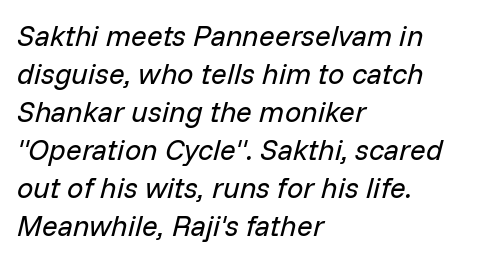
Q: Is the text bold? A: No.
Q: Is the text italic (slanted)? A: Yes, it leans right by about 14 degrees.
Q: Is the text underlined? A: No.
Q: How is the paragraph aligned? A: Left-aligned.
Q: Is the spacing between letters normal or unusually wide? A: Normal.
Q: Is the spacing between lines tight, normal or loose? A: Normal.
Q: Width (condensed, normal, or wide)? A: Normal.
Q: Stroke contrast? A: Low.
Q: x-height? A: Medium.
Q: Monospaced? A: No.
